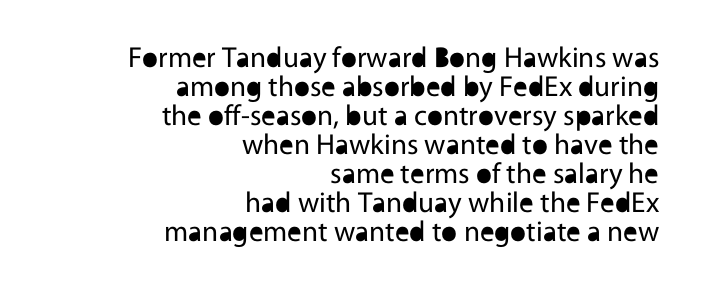
Quick note: underline off. Each letter's strokes conclude bluntly, with no projecting serifs. A roman cut, with each character standing at attention. Notice how the passage keeps a crisp vertical edge on the right only. Leading: reduced. The typesetting does not lean heavy: it is not bold.
